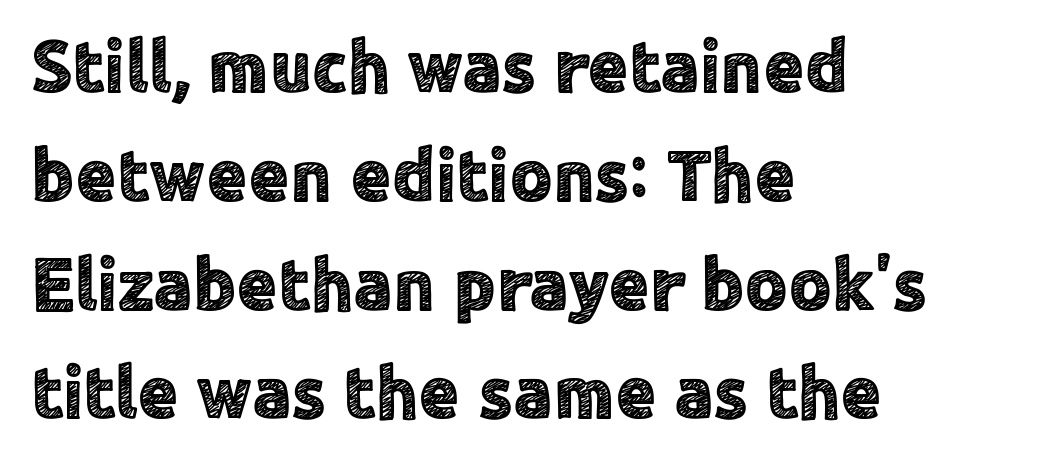
{"serif": "no", "italic": "no", "width": "normal", "x_height": "medium", "monospaced": "no", "underline": "no", "align": "left", "line_spacing": "normal", "line_spacing_ratio": 1.47, "letter_spacing": "normal", "letter_spacing_em": 0.0, "glyph_px": 74}
